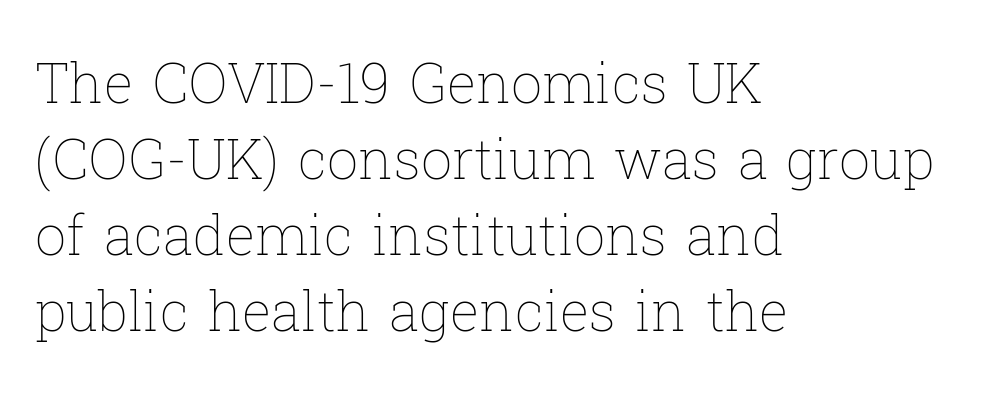
The image shows 55 px thin type, upright; set left-aligned, normal line spacing (1.38x), normal letter spacing, not underlined; low stroke contrast and a medium x-height.
